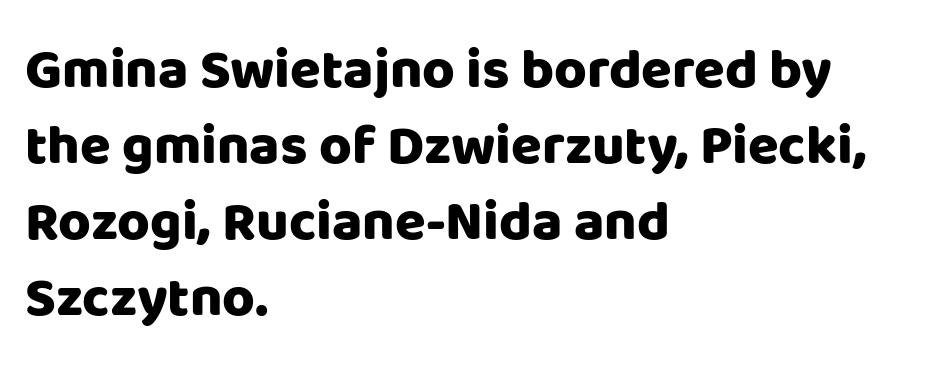
{"serif": "no", "italic": "no", "bold": "yes", "weight": "heavy", "width": "normal", "stroke_contrast": "low", "x_height": "large", "monospaced": "no", "underline": "no", "align": "left", "line_spacing": "normal", "line_spacing_ratio": 1.36, "letter_spacing": "normal", "letter_spacing_em": 0.0, "glyph_px": 56}
